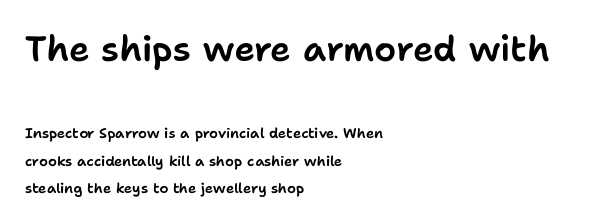
The passage shown is typeset with a sans-serif family. Each letter keeps its own natural width here, so spacing adapts to shape. Is the block centered? No — it sits flush against the left margin. The letters stand straight up with perfectly vertical stems. Tracking here is standard; glyphs follow each other at the usual distance.
